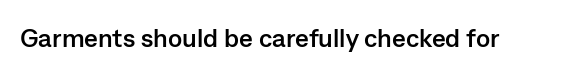
The image shows 26 px bold type, upright; set normal letter spacing, not underlined.
